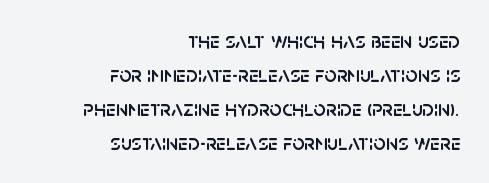
{"italic": "no", "underline": "no", "align": "right", "line_spacing": "normal", "line_spacing_ratio": 1.54, "letter_spacing": "normal", "letter_spacing_em": 0.0, "glyph_px": 22}
